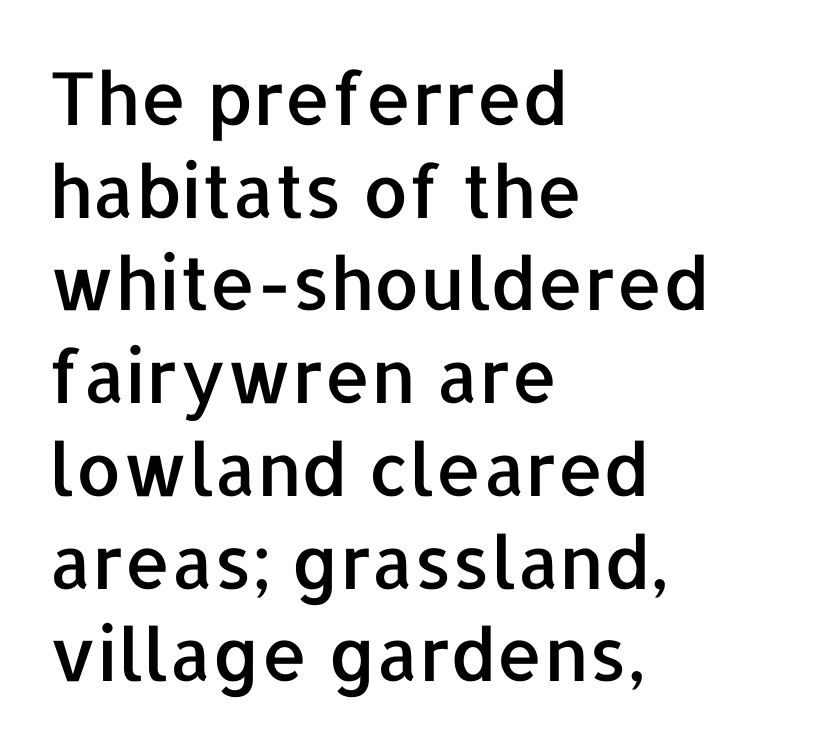
This rendering employs a face without finishing strokes, i.e., a sans-serif. The letters advance in unequal steps, a hallmark of proportional type. Caption: standard tracking, unaltered. The space beneath each line is pristine and unruled.
